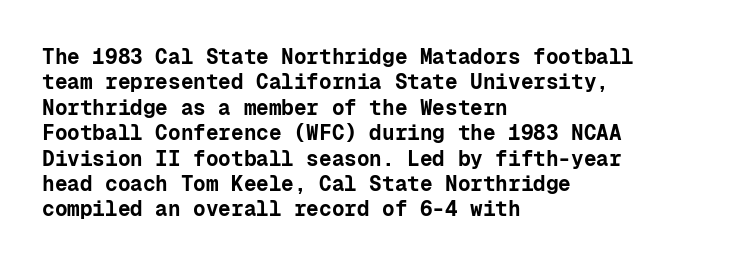
Q: Is the text bold? A: Yes.
Q: Is the text italic (slanted)? A: No, it is upright.
Q: Is the text underlined? A: No.
Q: How is the paragraph aligned? A: Left-aligned.
Q: Is the spacing between letters normal or unusually wide? A: Normal.
